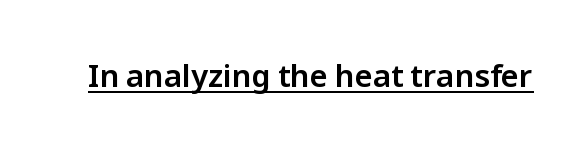
Notice how the stems are strictly vertical — no italics here. Check where the strokes stop: nothing finishes them off — pure sans. Looks like regular typesetting: each glyph gets only the width it needs. The horizontal fit of the characters is conventional and even. A baseline rule has been typeset under these characters.
